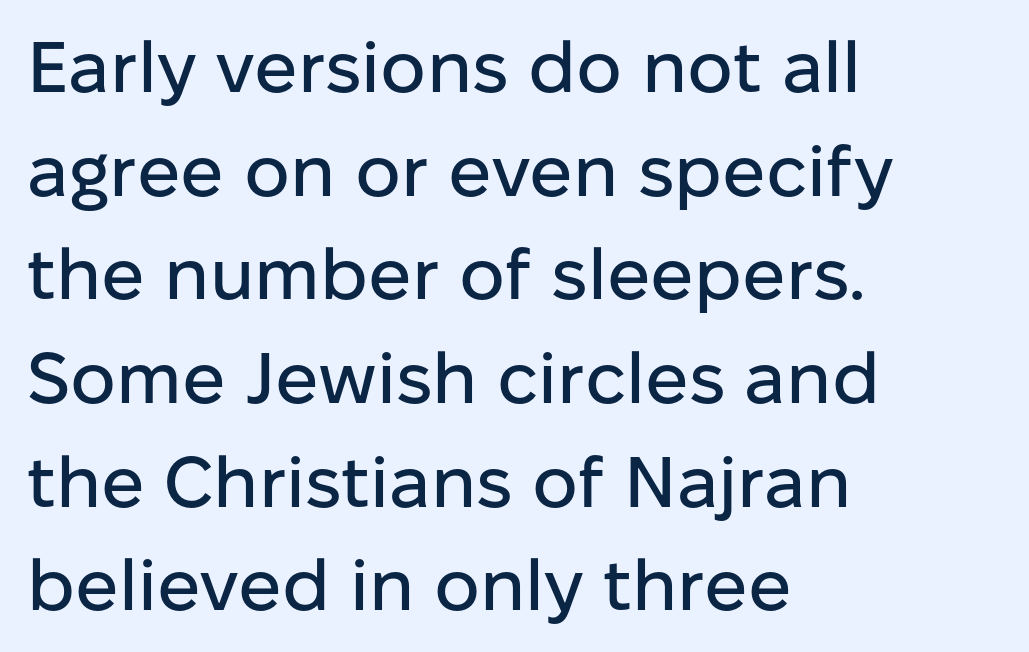
{"serif": "no", "italic": "no", "width": "normal", "stroke_contrast": "low", "x_height": "medium", "monospaced": "no", "underline": "no", "align": "left", "line_spacing": "normal", "line_spacing_ratio": 1.44, "letter_spacing": "normal", "letter_spacing_em": 0.0, "glyph_px": 72}
